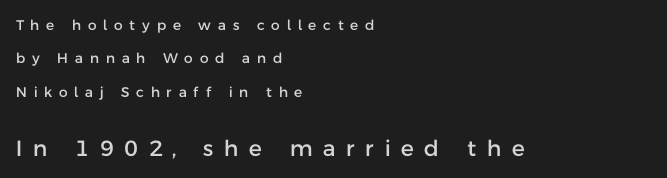
Q: Is the text italic (slanted)? A: No, it is upright.
Q: Is the text underlined? A: No.
Q: How is the paragraph aligned? A: Left-aligned.
Q: Is the spacing between letters normal or unusually wide? A: Unusually wide.
Q: Is the spacing between lines tight, normal or loose? A: Loose.
Q: Which block of text is set in a larger size, the first (top) or the second (bottom)? A: The second (bottom) one.
